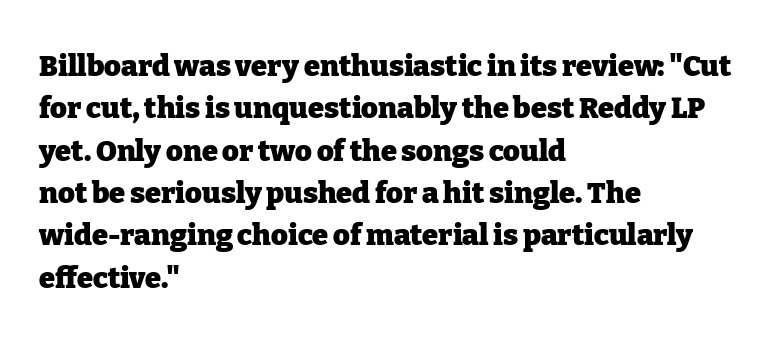
Letterform terminals end in serifs throughout the passage. Line spacing here is normal. Line beginnings align vertically; line endings do not. The space directly below the letters is spotless. Character widths vary here, with narrow letters taking less room than wide ones.
